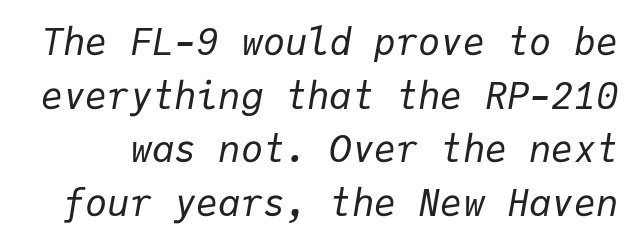
Monospaced: the letters line up in strict vertical columns. The letters are slanted; this is an italic face. A typesetter would call this zero additional tracking. Rule under the text: the space is simply empty.
